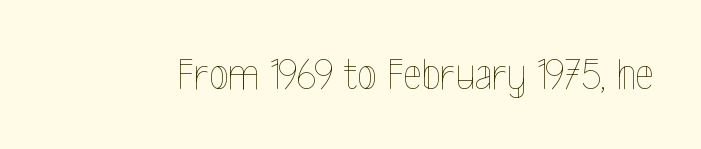
{"italic": "no", "bold": "no", "weight": "thin", "width": "condensed", "x_height": "medium", "monospaced": "no", "underline": "no", "letter_spacing": "normal", "letter_spacing_em": 0.0, "glyph_px": 45}
